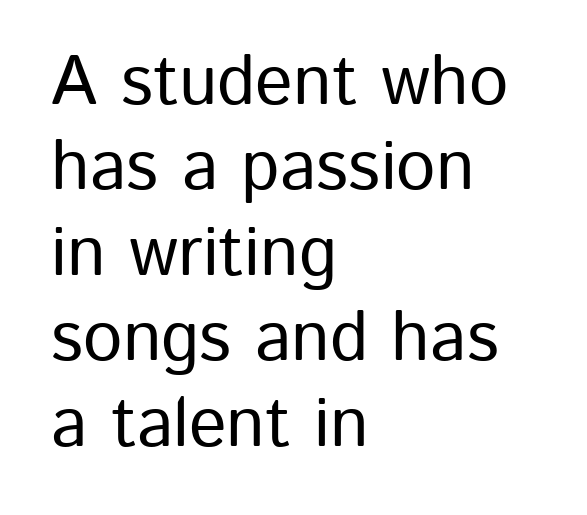
The typeface chosen for these lines omits serifs. Do the characters align in a grid? No, the font is proportional. Unlike italic type, these characters show no tilt at all. Nobody drew a line under any word here.
